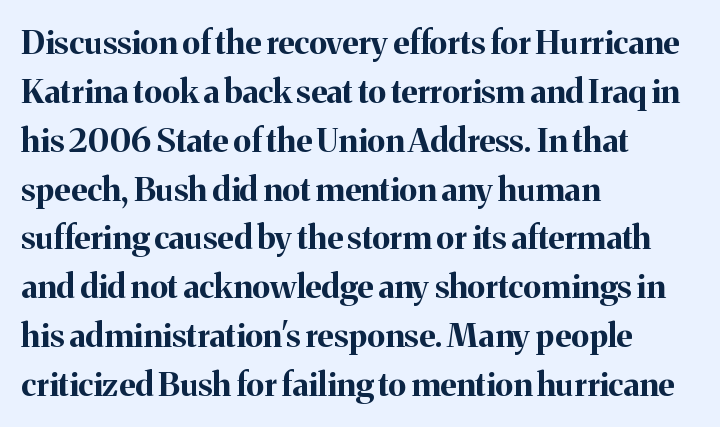
The image shows 33 px bold serif type, upright; set left-aligned, normal line spacing (1.48x), normal letter spacing, not underlined; medium stroke contrast and a medium x-height.
